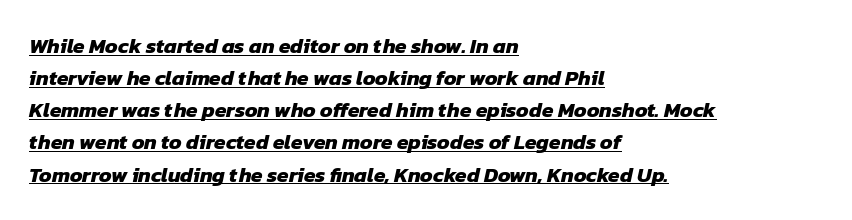
{"bold": "yes", "underline": "yes", "align": "left", "line_spacing": "normal", "line_spacing_ratio": 1.53, "letter_spacing": "normal", "letter_spacing_em": 0.0, "glyph_px": 21}
